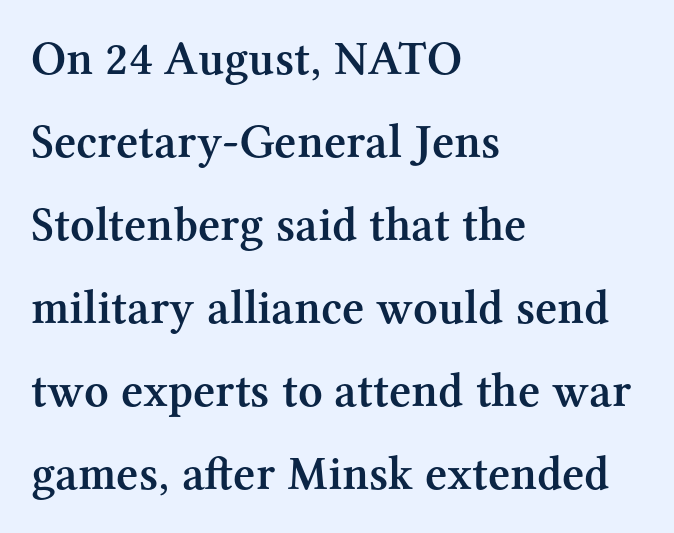
{"serif": "yes", "italic": "no", "bold": "semi", "weight": "semibold", "width": "normal", "stroke_contrast": "medium", "x_height": "medium", "monospaced": "no", "underline": "no", "align": "left", "line_spacing_ratio": 1.73, "letter_spacing": "normal", "letter_spacing_em": 0.0, "glyph_px": 48}
